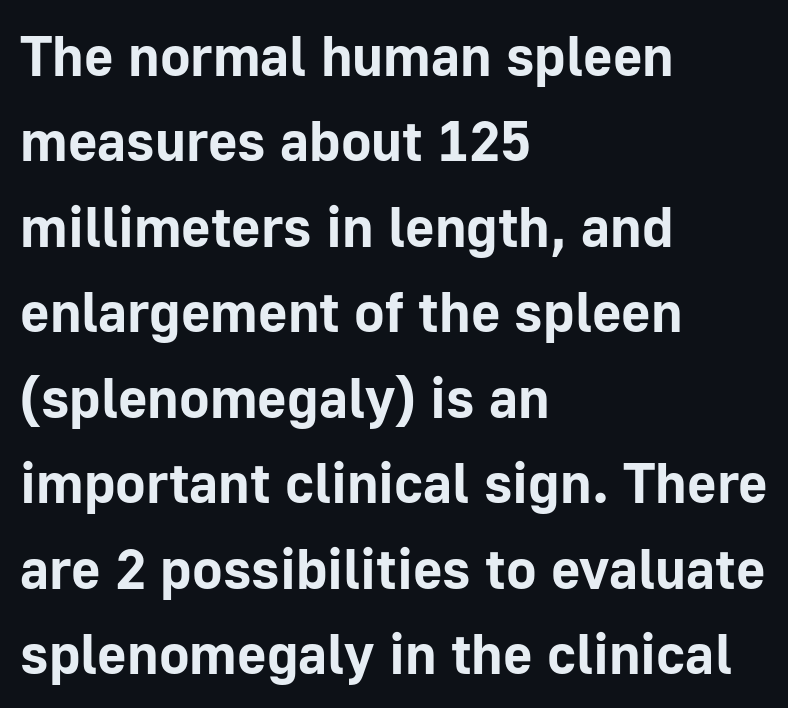
{"serif": "no", "italic": "no", "bold": "yes", "weight": "bold", "width": "normal", "stroke_contrast": "low", "x_height": "medium", "monospaced": "no", "underline": "no", "align": "left", "line_spacing": "normal", "line_spacing_ratio": 1.5, "letter_spacing": "normal", "letter_spacing_em": 0.0, "glyph_px": 57}
